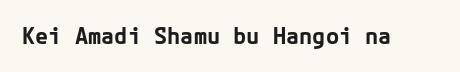
Q: Is the text bold? A: Yes.
Q: Is the text italic (slanted)? A: No, it is upright.
Q: Is the text underlined? A: No.
Q: Is the spacing between letters normal or unusually wide? A: Normal.
